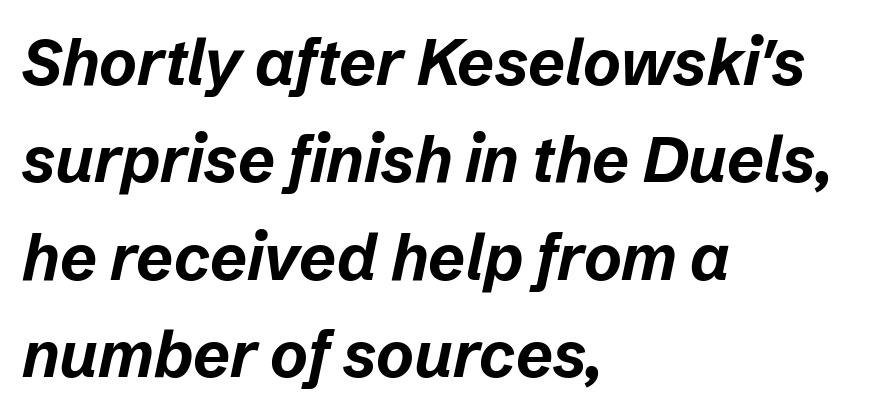
Q: Is the text bold? A: Yes.
Q: Is the text italic (slanted)? A: Yes, it leans right by about 12 degrees.
Q: Is the text underlined? A: No.
Q: How is the paragraph aligned? A: Left-aligned.
Q: Is the spacing between letters normal or unusually wide? A: Normal.
Q: Is the spacing between lines tight, normal or loose? A: Normal.
Q: Width (condensed, normal, or wide)? A: Normal.
Q: Stroke contrast? A: Low.
Q: x-height? A: Medium.
Q: Monospaced? A: No.
